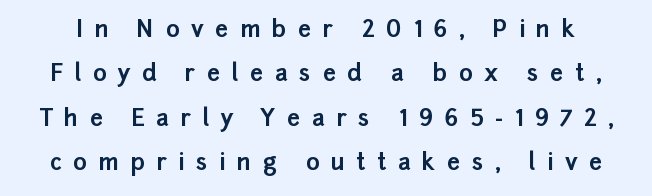
The image shows 23 px bold type, upright; set loose line spacing (1.93x), unusually wide letter spacing (+0.5 em), not underlined.
